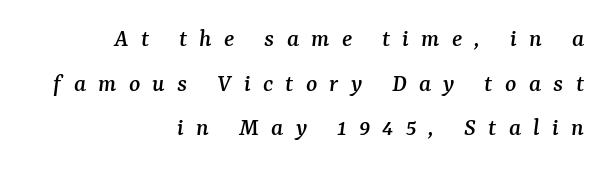
{"italic": "yes", "lean": "right", "slant_degrees": 7, "underline": "no", "align": "right", "line_spacing_ratio": 1.72, "letter_spacing": "wide", "letter_spacing_em": 0.47, "glyph_px": 26}
